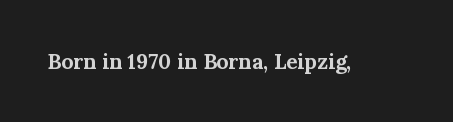
The image shows 21 px bold type, upright; set normal letter spacing, not underlined.
